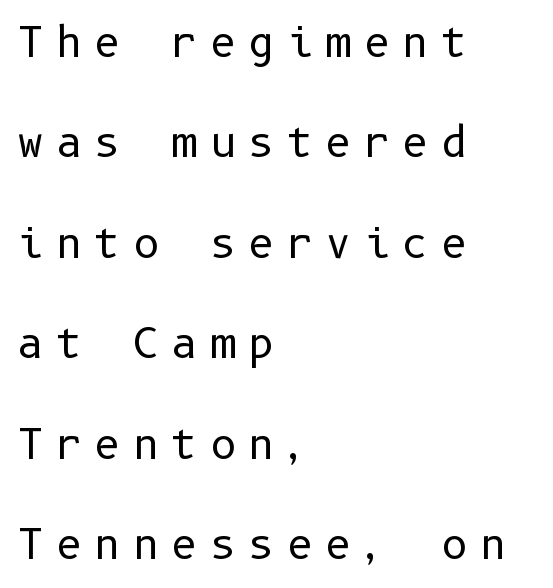
The image shows 41 px regular-weight sans-serif type, upright; set left-aligned, loose line spacing (2.45x), unusually wide letter spacing (+0.29 em), not underlined; low stroke contrast and a medium x-height.
